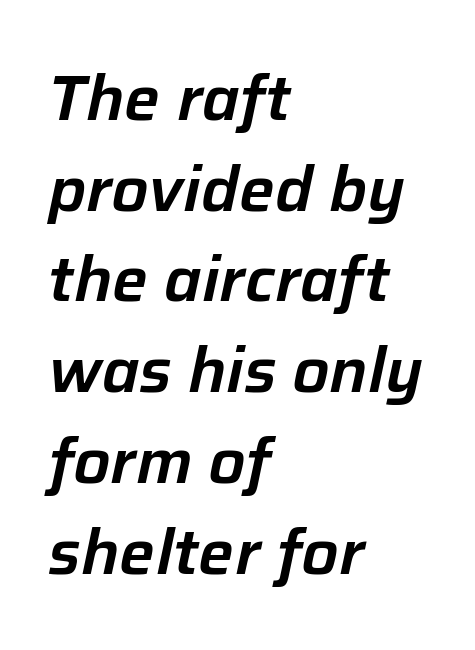
The image shows 63 px text type, italic (leaning right); set left-aligned, normal line spacing (1.44x), normal letter spacing, not underlined; low stroke contrast and a medium x-height.
